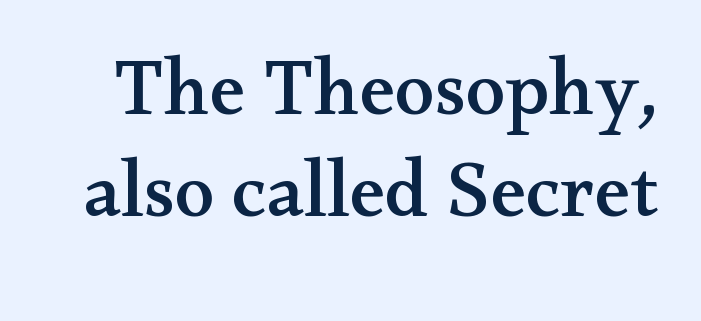
Q: Is the text italic (slanted)? A: No, it is upright.
Q: Is the typeface a serif or a sans-serif typeface? A: Serif.
Q: Is the text underlined? A: No.
Q: Is the spacing between letters normal or unusually wide? A: Normal.
Q: Is the spacing between lines tight, normal or loose? A: Normal.
Q: Width (condensed, normal, or wide)? A: Wide.
Q: Stroke contrast? A: Medium.
Q: x-height? A: Small.
Q: Monospaced? A: No.
